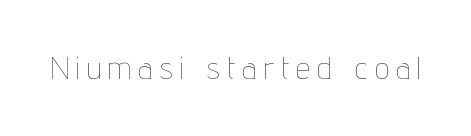
Q: Is the text bold? A: No.
Q: Is the text italic (slanted)? A: No, it is upright.
Q: Is the text underlined? A: No.
Q: Is the spacing between letters normal or unusually wide? A: Unusually wide.
Q: Width (condensed, normal, or wide)? A: Condensed.
Q: Stroke contrast? A: Low.
Q: x-height? A: Medium.
Q: Monospaced? A: No.
